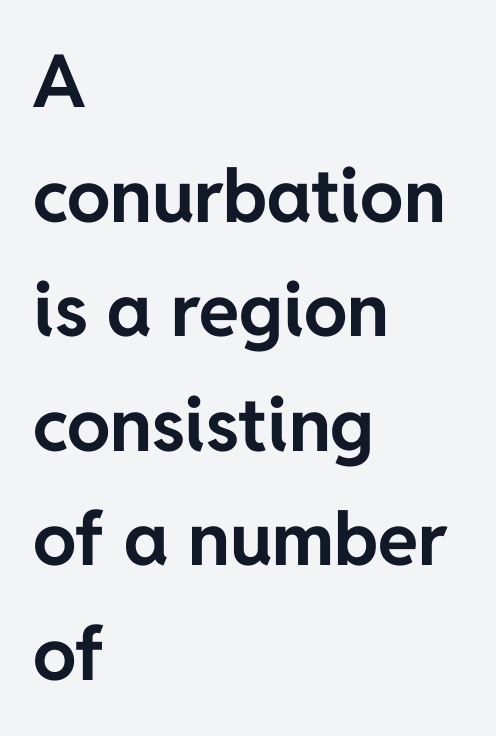
Q: Is the text bold? A: Yes.
Q: Is the text italic (slanted)? A: No, it is upright.
Q: Is the typeface a serif or a sans-serif typeface? A: Sans-serif.
Q: Is the text underlined? A: No.
Q: How is the paragraph aligned? A: Left-aligned.
Q: Is the spacing between letters normal or unusually wide? A: Normal.
Q: Is the spacing between lines tight, normal or loose? A: Normal.
Q: Width (condensed, normal, or wide)? A: Normal.
Q: Stroke contrast? A: Low.
Q: x-height? A: Medium.
Q: Monospaced? A: No.
